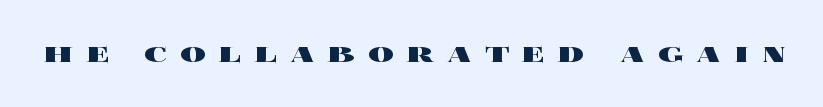
{"italic": "no", "bold": "yes", "weight": "heavy", "width": "wide", "x_height": "large", "monospaced": "no", "underline": "no", "letter_spacing": "wide", "letter_spacing_em": 0.4, "glyph_px": 32}
